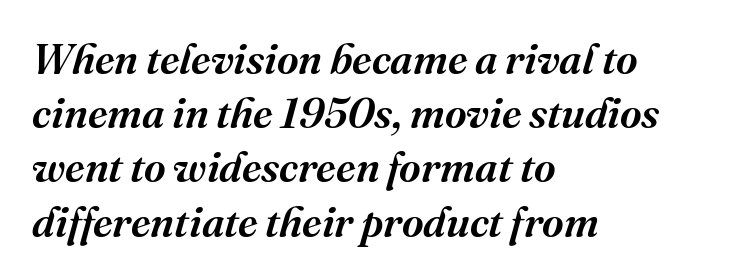
{"serif": "yes", "italic": "yes", "lean": "right", "slant_degrees": 16, "width": "normal", "stroke_contrast": "medium", "x_height": "medium", "monospaced": "no", "underline": "no", "align": "left", "line_spacing": "normal", "line_spacing_ratio": 1.29, "letter_spacing": "normal", "letter_spacing_em": 0.0, "glyph_px": 42}
